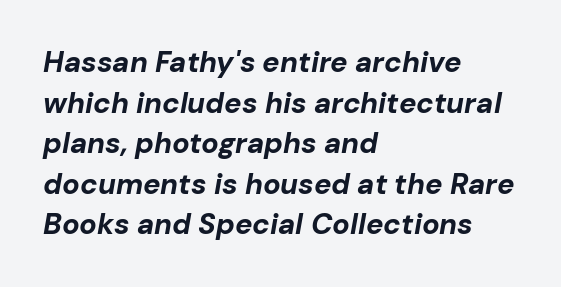
The image shows 29 px bold type, italic (leaning right); set left-aligned, normal line spacing (1.4x), normal letter spacing, not underlined; low stroke contrast and a medium x-height.
